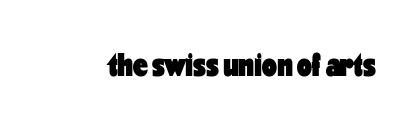
Q: Is the text bold? A: Yes.
Q: Is the text italic (slanted)? A: No, it is upright.
Q: Is the typeface a serif or a sans-serif typeface? A: Sans-serif.
Q: Is the text underlined? A: No.
Q: Is the spacing between letters normal or unusually wide? A: Normal.
Q: Width (condensed, normal, or wide)? A: Condensed.
Q: Stroke contrast? A: Low.
Q: x-height? A: Medium.
Q: Monospaced? A: No.
